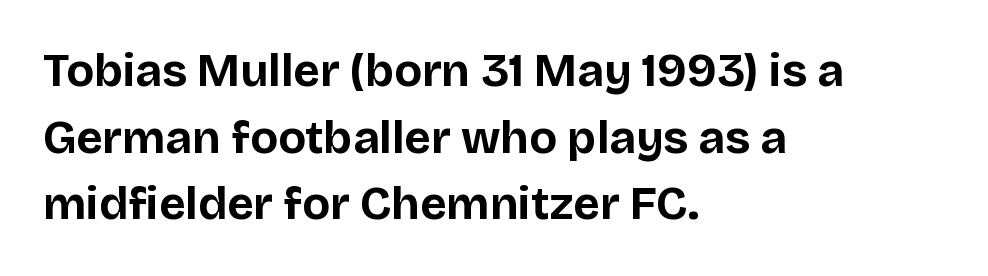
{"serif": "no", "italic": "no", "bold": "yes", "weight": "bold", "width": "normal", "stroke_contrast": "low", "x_height": "large", "monospaced": "no", "underline": "no", "align": "left", "line_spacing": "normal", "line_spacing_ratio": 1.45, "letter_spacing": "normal", "letter_spacing_em": 0.0, "glyph_px": 46}
